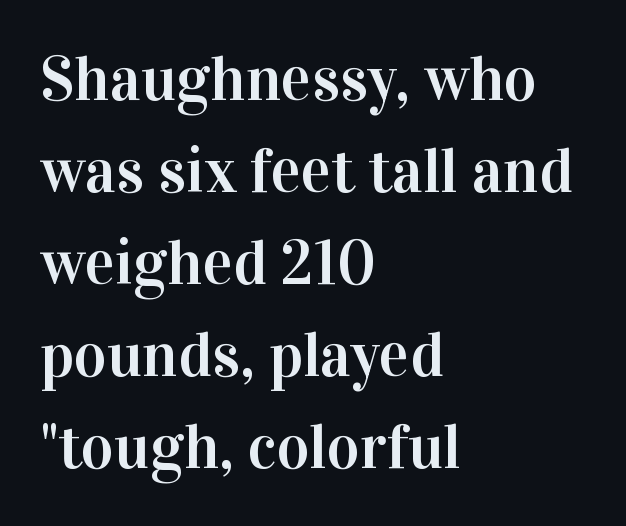
Evenly set lines give the paragraph a standard silhouette. Each word holds together tightly as a unit, with standard inter-letter gaps. The passage shown is not underscored anywhere. Does the lettering tilt? It doesn't — this is upright.
